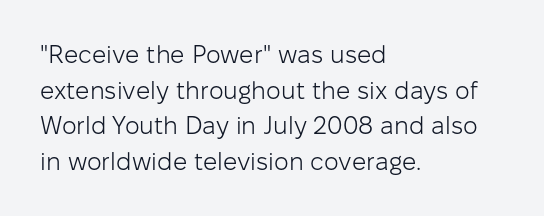
Q: Is the text bold? A: No.
Q: Is the text italic (slanted)? A: No, it is upright.
Q: Is the text underlined? A: No.
Q: How is the paragraph aligned? A: Left-aligned.
Q: Is the spacing between letters normal or unusually wide? A: Normal.
Q: Is the spacing between lines tight, normal or loose? A: Normal.
